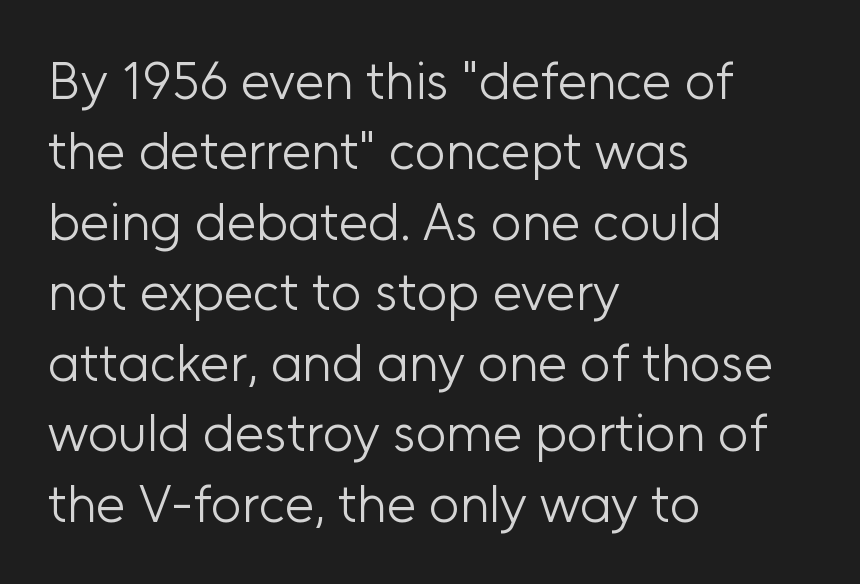
The passage shown has conventional tracking throughout. Line beginnings align vertically; line endings do not. Underlining? Definitely not there. Is the stroke heavy? The answer is a plain regular-or-lighter. Is there much room between lines? A standard amount, neither cramped nor airy.
